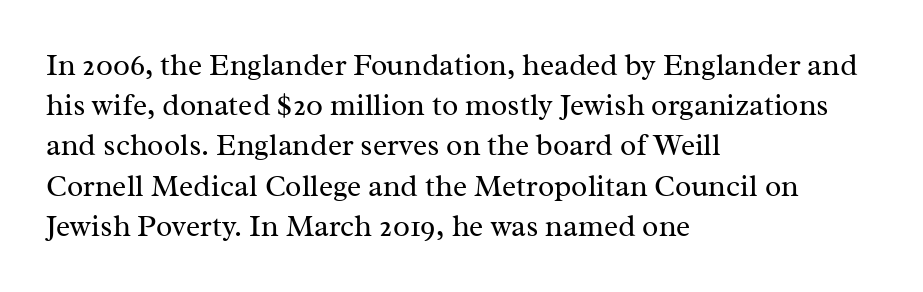
Q: Is the text bold? A: No.
Q: Is the text italic (slanted)? A: No, it is upright.
Q: Is the typeface a serif or a sans-serif typeface? A: Serif.
Q: Is the text underlined? A: No.
Q: How is the paragraph aligned? A: Left-aligned.
Q: Is the spacing between letters normal or unusually wide? A: Normal.
Q: Is the spacing between lines tight, normal or loose? A: Normal.
Q: Width (condensed, normal, or wide)? A: Normal.
Q: Stroke contrast? A: Medium.
Q: x-height? A: Medium.
Q: Monospaced? A: No.
